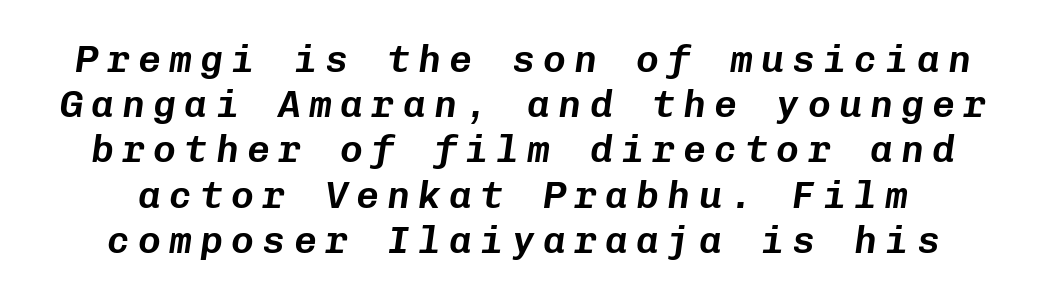
The image shows 38 px text type, italic (leaning right), monospaced; set line spacing 1.19x, unusually wide letter spacing (+0.22 em), not underlined; low stroke contrast and a medium x-height.
